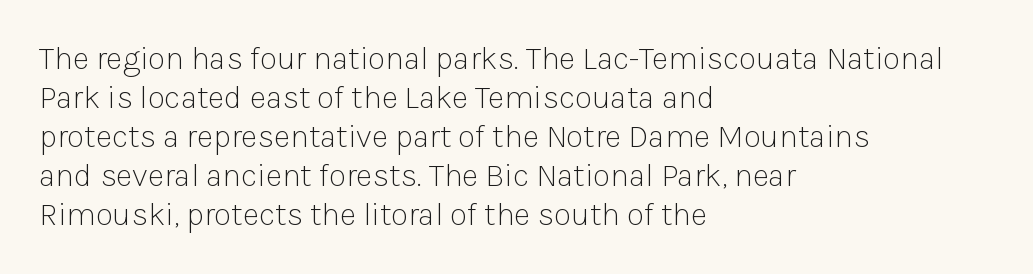
Descenders are the only things crossing below the line. Honestly, the letter spacing is just normal — you wouldn't notice it. The axis of the letterforms is exactly vertical. A light-to-regular cut is what we see here. Proportional: the letters do not fall into vertical columns.
